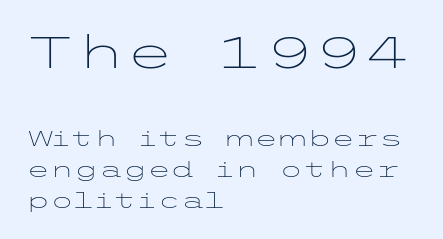
Q: Is the text bold? A: No.
Q: Is the text italic (slanted)? A: No, it is upright.
Q: Is the typeface a serif or a sans-serif typeface? A: Sans-serif.
Q: Is the text underlined? A: No.
Q: How is the paragraph aligned? A: Left-aligned.
Q: Is the spacing between letters normal or unusually wide? A: Normal.
Q: Is the spacing between lines tight, normal or loose? A: Normal.
Q: Which block of text is set in a larger size, the first (top) or the second (bottom)? A: The first (top) one.
Q: Width (condensed, normal, or wide)? A: Wide.
Q: Stroke contrast? A: Low.
Q: x-height? A: Medium.
